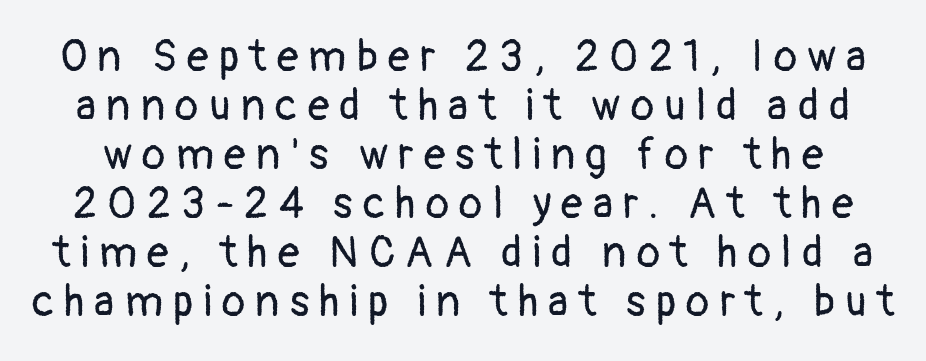
{"serif": "no", "italic": "no", "bold": "no", "weight": "regular", "width": "normal", "stroke_contrast": "low", "x_height": "medium", "monospaced": "no", "underline": "no", "line_spacing": "tight", "line_spacing_ratio": 1.14, "letter_spacing": "wide", "letter_spacing_em": 0.24, "glyph_px": 43}
